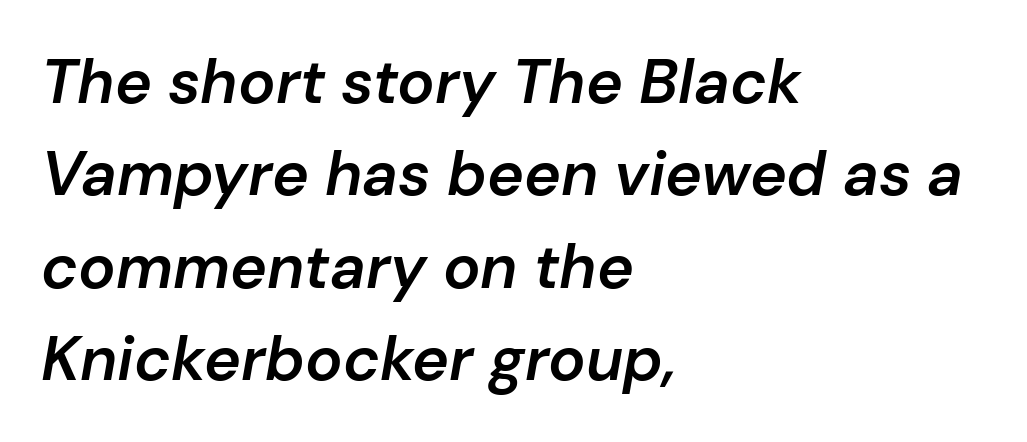
{"italic": "yes", "lean": "right", "slant_degrees": 10, "bold": "semi", "weight": "semibold", "width": "normal", "stroke_contrast": "low", "x_height": "medium", "monospaced": "no", "underline": "no", "align": "left", "line_spacing": "normal", "line_spacing_ratio": 1.49, "letter_spacing": "normal", "letter_spacing_em": 0.0, "glyph_px": 62}
